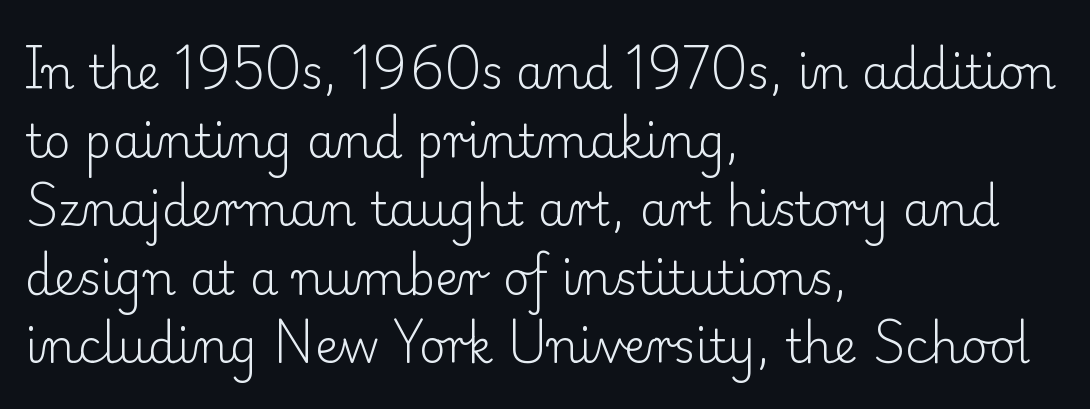
Q: Is the text bold? A: No.
Q: Is the text italic (slanted)? A: No, it is upright.
Q: Is the text underlined? A: No.
Q: How is the paragraph aligned? A: Left-aligned.
Q: Is the spacing between letters normal or unusually wide? A: Normal.
Q: Is the spacing between lines tight, normal or loose? A: Normal.
Q: Width (condensed, normal, or wide)? A: Normal.
Q: Stroke contrast? A: Low.
Q: x-height? A: Small.
Q: Monospaced? A: No.
